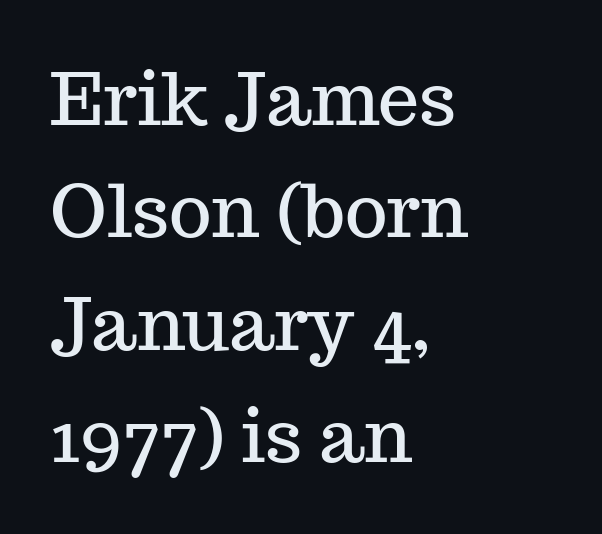
{"serif": "yes", "italic": "no", "width": "normal", "stroke_contrast": "medium", "x_height": "medium", "monospaced": "no", "underline": "no", "align": "left", "line_spacing": "normal", "line_spacing_ratio": 1.54, "letter_spacing": "normal", "letter_spacing_em": 0.0, "glyph_px": 73}
